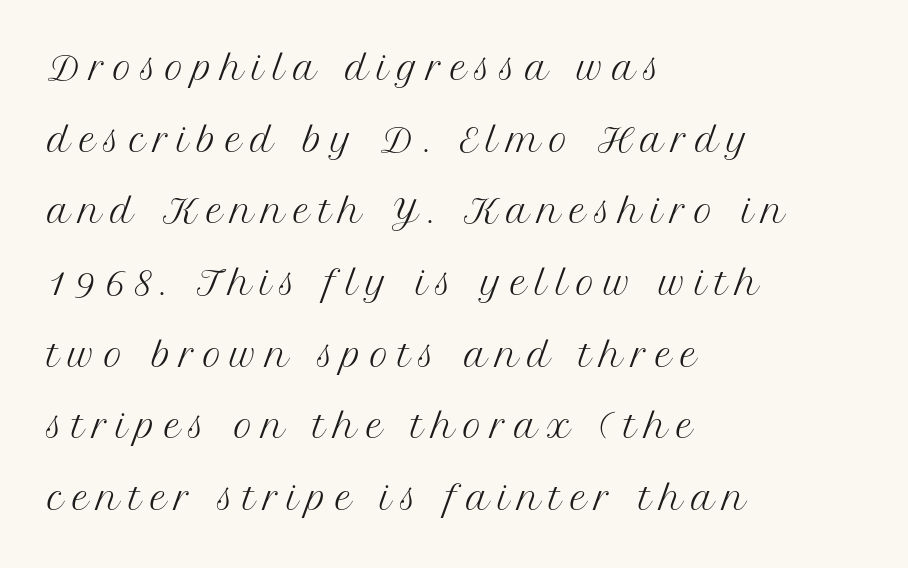
{"bold": "no", "weight": "regular", "width": "normal", "stroke_contrast": "medium", "x_height": "medium", "monospaced": "no", "underline": "no", "align": "left", "line_spacing": "loose", "line_spacing_ratio": 2.24, "letter_spacing": "wide", "letter_spacing_em": 0.27, "glyph_px": 32}
